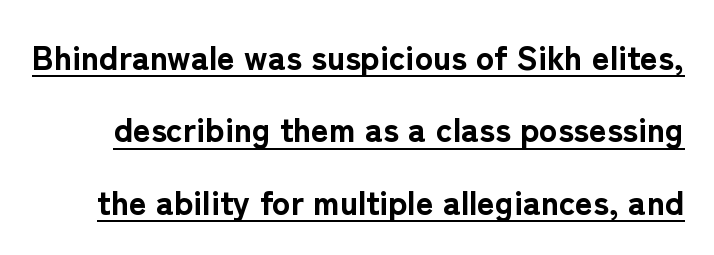
{"serif": "no", "italic": "no", "bold": "yes", "weight": "bold", "width": "normal", "stroke_contrast": "low", "x_height": "medium", "monospaced": "no", "underline": "yes", "line_spacing": "loose", "line_spacing_ratio": 2.13, "letter_spacing": "normal", "letter_spacing_em": 0.0, "glyph_px": 34}
